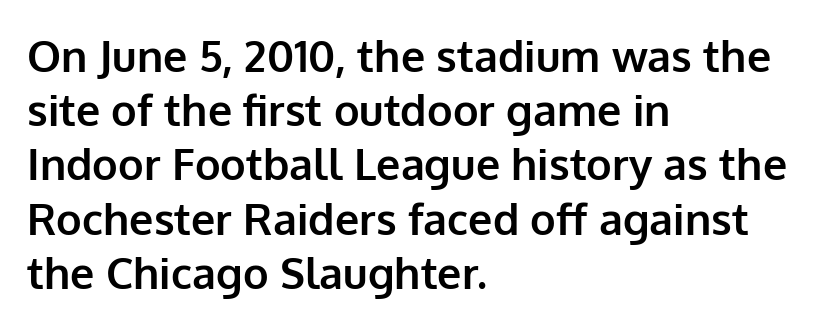
{"serif": "no", "italic": "no", "bold": "yes", "weight": "bold", "width": "normal", "stroke_contrast": "low", "x_height": "medium", "monospaced": "no", "underline": "no", "align": "left", "line_spacing": "normal", "line_spacing_ratio": 1.26, "letter_spacing": "normal", "letter_spacing_em": 0.0, "glyph_px": 43}
